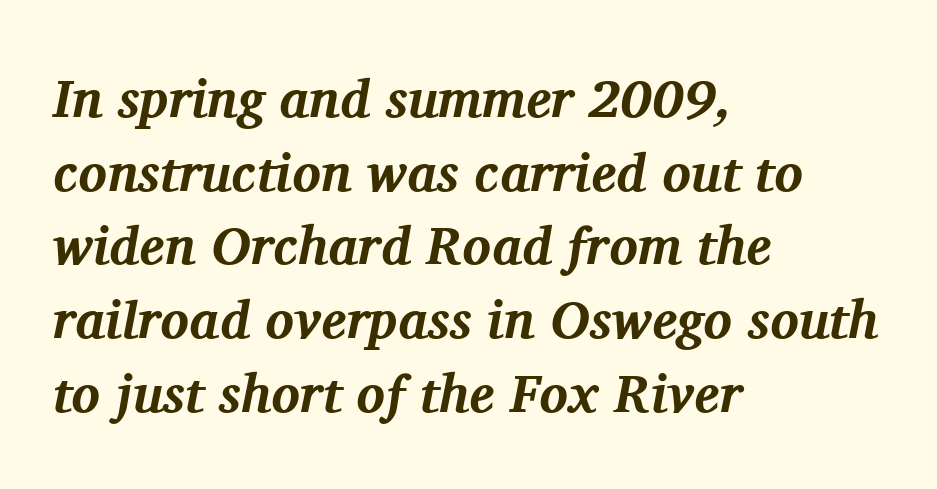
{"serif": "yes", "italic": "yes", "lean": "right", "slant_degrees": 11, "bold": "yes", "weight": "bold", "width": "normal", "stroke_contrast": "medium", "x_height": "medium", "monospaced": "no", "underline": "no", "align": "left", "line_spacing": "normal", "line_spacing_ratio": 1.39, "letter_spacing": "normal", "letter_spacing_em": 0.0, "glyph_px": 53}
